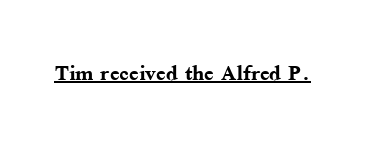
Proportional: the letters do not fall into vertical columns. The gaps between neighbouring characters are ordinary and unremarkable. Descenders here cross a horizontal rule under the line. Yep, those are serifs on the letters. Vertical strokes here are truly vertical. The sample has been set heavy, in full bold.
